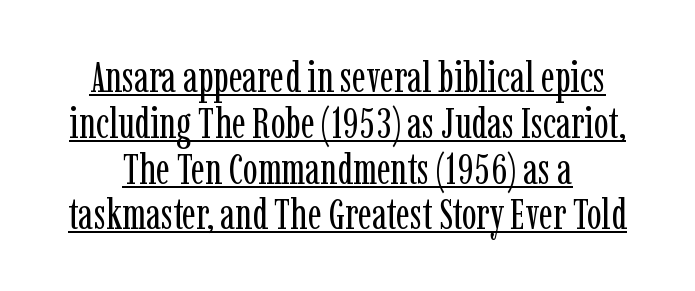
The image shows 44 px regular-weight, condensed serif type, upright; set tight line spacing (1.04x), normal letter spacing, underlined; low stroke contrast and a medium x-height.
